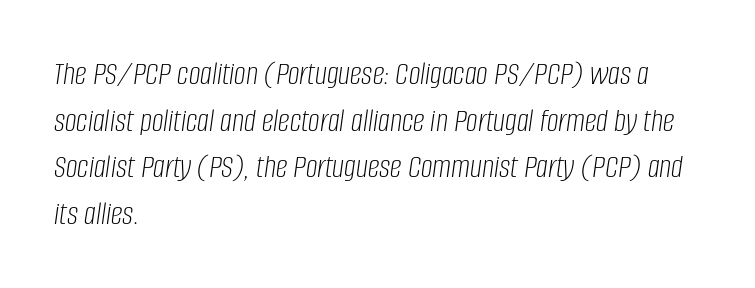
Whoever set this chose a conventional vertical rhythm. Here the designer chose a conventional face with non-uniform glyph widths. The whole block is typeset with a tilt. Caption: standard tracking, unaltered. Caption: multi-line text, flush left, ragged right. Heaviness? Minimal to ordinary, like unemphasized prose.
